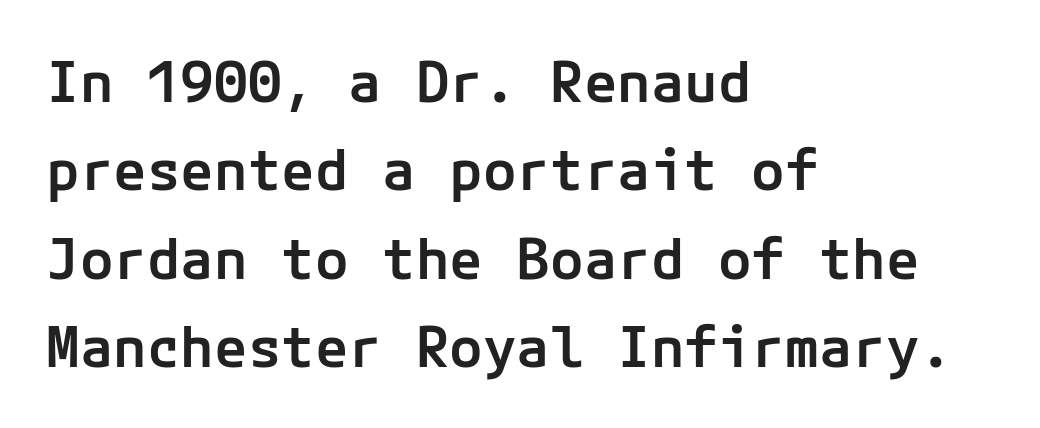
Q: Is the text bold? A: Semi-bold.
Q: Is the text italic (slanted)? A: No, it is upright.
Q: Is the typeface a serif or a sans-serif typeface? A: Sans-serif.
Q: Is the text underlined? A: No.
Q: How is the paragraph aligned? A: Left-aligned.
Q: Is the spacing between letters normal or unusually wide? A: Normal.
Q: Is the spacing between lines tight, normal or loose? A: Normal.
Q: Width (condensed, normal, or wide)? A: Normal.
Q: Stroke contrast? A: Low.
Q: x-height? A: Medium.
